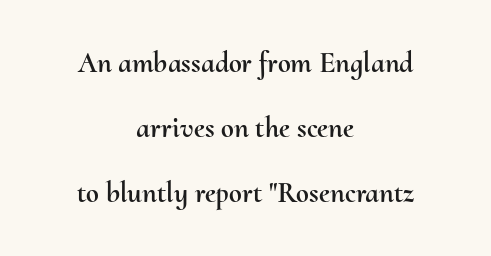
No word sits above an underline. The letters stand upright; this is a roman face. Neither beginnings nor endings align; midpoints do. Looks like regular typesetting: each glyph gets only the width it needs. The tracking reads as untouched default to a designer's eye. Is there much room between lines? Yes — plenty of vertical air separates them.
